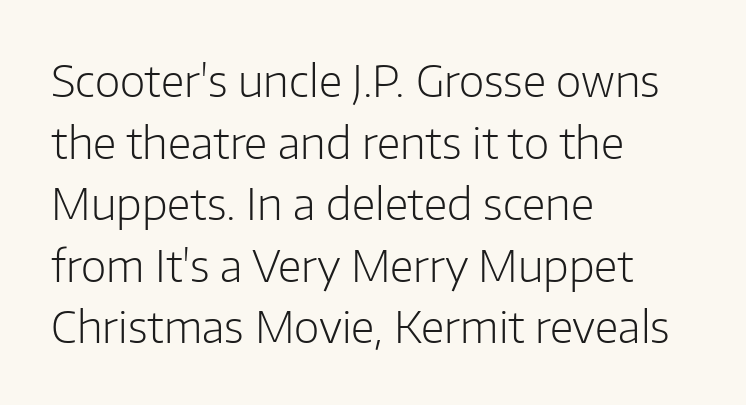
The image shows 44 px light sans-serif type, upright; set left-aligned, normal line spacing (1.4x), normal letter spacing, not underlined; low stroke contrast and a medium x-height.
